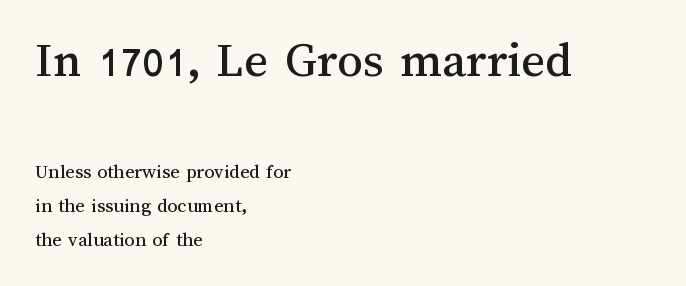
{"italic": "no", "width": "normal", "stroke_contrast": "medium", "x_height": "medium", "monospaced": "no", "underline": "no", "align": "left", "line_spacing": "normal", "line_spacing_ratio": 1.7, "letter_spacing": "normal", "letter_spacing_em": 0.0, "larger_block": "first", "size_ratio": 2.55, "glyph_px": 51}
